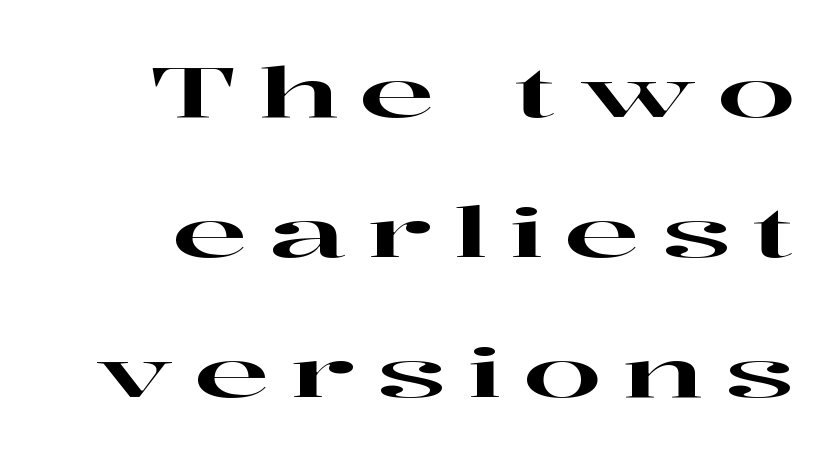
{"serif": "yes", "italic": "no", "width": "wide", "stroke_contrast": "high", "x_height": "medium", "monospaced": "no", "underline": "no", "line_spacing": "loose", "line_spacing_ratio": 2.0, "letter_spacing": "wide", "letter_spacing_em": 0.3, "glyph_px": 70}
